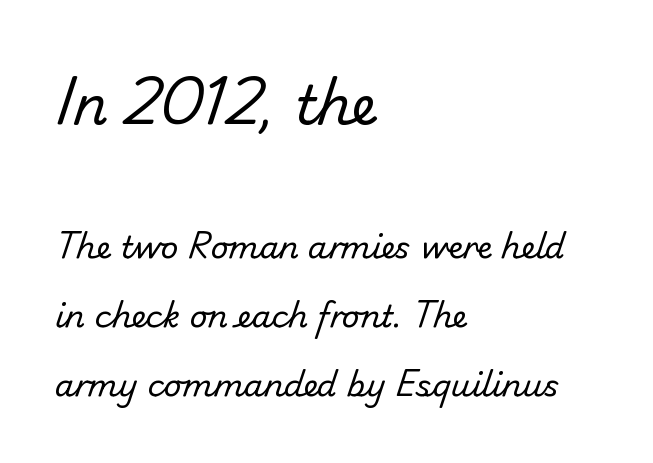
Just letters on the line, the space beneath them empty. Varying glyph widths throughout — classic text-font behaviour. Two sizes are in play, and the larger belongs to the first block. If you measured baseline to baseline, you'd find a long distance. The paragraph shown leans on its left margin. The strokes are not fattened; the text isn't bold.
